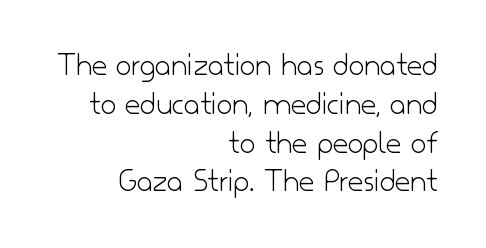
{"serif": "no", "italic": "no", "bold": "no", "weight": "light", "width": "normal", "stroke_contrast": "low", "x_height": "small", "monospaced": "no", "underline": "no", "align": "right", "line_spacing": "tight", "line_spacing_ratio": 1.14, "letter_spacing": "normal", "letter_spacing_em": 0.0, "glyph_px": 34}
